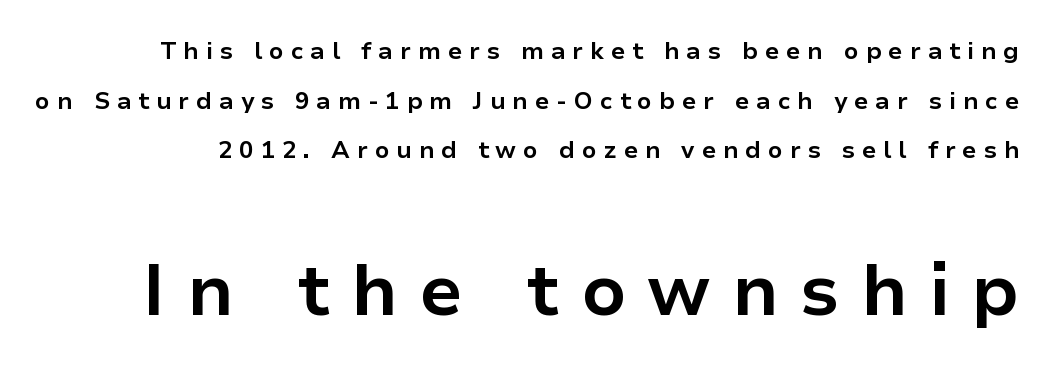
{"serif": "no", "italic": "no", "bold": "yes", "weight": "bold", "width": "normal", "stroke_contrast": "low", "x_height": "medium", "monospaced": "no", "underline": "no", "line_spacing": "loose", "line_spacing_ratio": 2.07, "letter_spacing": "wide", "letter_spacing_em": 0.29, "larger_block": "second", "size_ratio": 3.04, "glyph_px": 73}
